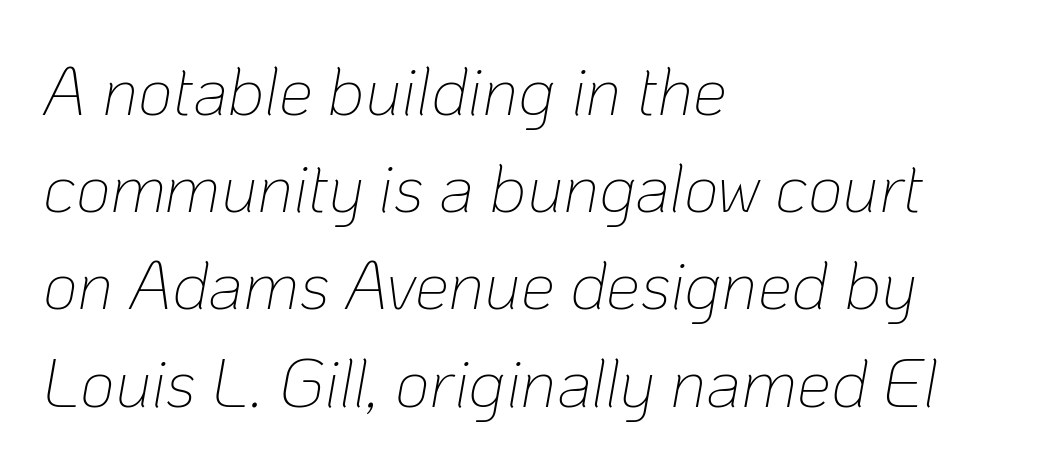
The image shows 68 px thin type, italic (leaning right); set left-aligned, normal line spacing (1.43x), normal letter spacing, not underlined; low stroke contrast and a medium x-height.
